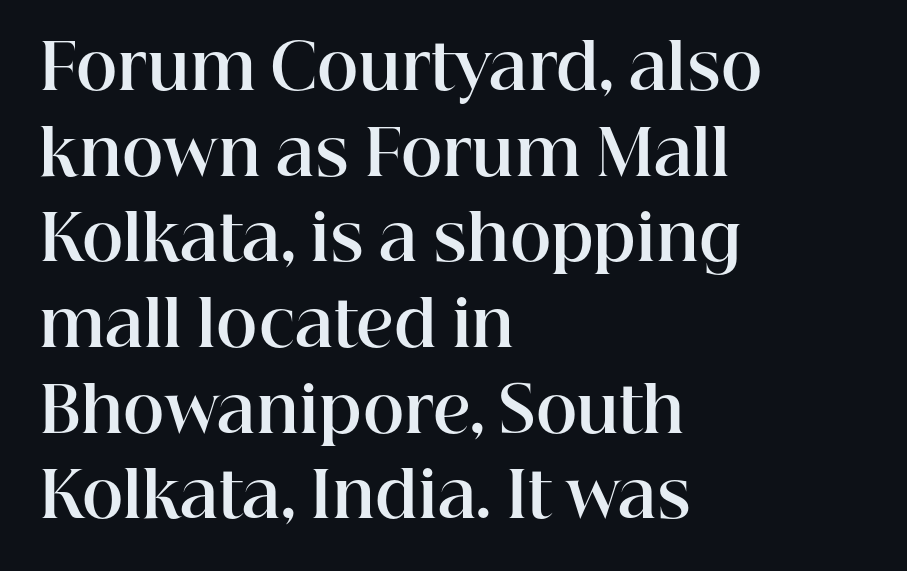
The string is rendered with underlining switched off. Heft: maximum for text — a bold. Caption: multi-line text, flush left, ragged right. The passage shown is typed in a proportional face where columns would drift. This is serif lettering, the kind often seen in printed books.
